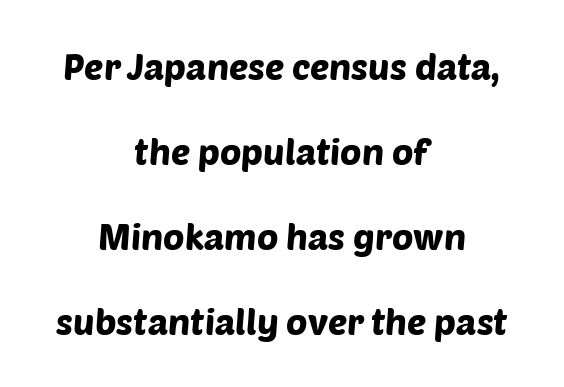
Q: Is the typeface a serif or a sans-serif typeface? A: Sans-serif.
Q: Is the text underlined? A: No.
Q: How is the paragraph aligned? A: Centered.
Q: Is the spacing between letters normal or unusually wide? A: Normal.
Q: Is the spacing between lines tight, normal or loose? A: Loose.
Q: Width (condensed, normal, or wide)? A: Normal.
Q: Stroke contrast? A: Low.
Q: x-height? A: Large.
Q: Monospaced? A: No.
